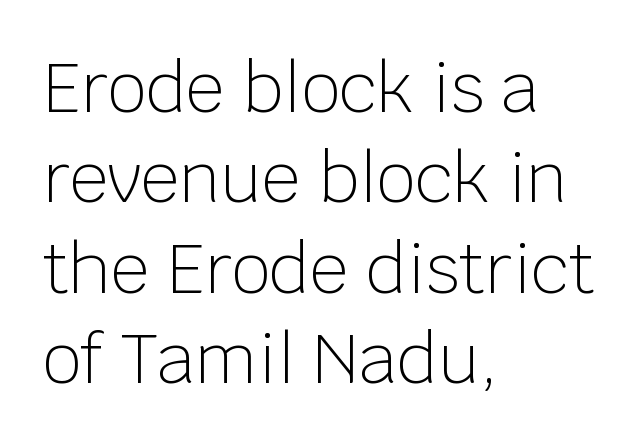
The image shows 68 px light sans-serif type, upright; set left-aligned, normal line spacing (1.33x), normal letter spacing, not underlined; low stroke contrast and a large x-height.
